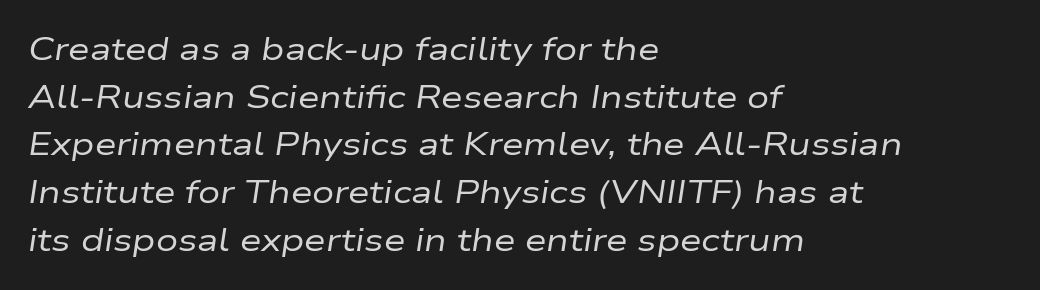
Q: Is the text bold? A: No.
Q: Is the text italic (slanted)? A: Yes, it leans right by about 9 degrees.
Q: Is the text underlined? A: No.
Q: How is the paragraph aligned? A: Left-aligned.
Q: Is the spacing between letters normal or unusually wide? A: Normal.
Q: Is the spacing between lines tight, normal or loose? A: Normal.
Q: Width (condensed, normal, or wide)? A: Wide.
Q: Stroke contrast? A: Low.
Q: x-height? A: Medium.
Q: Monospaced? A: No.
